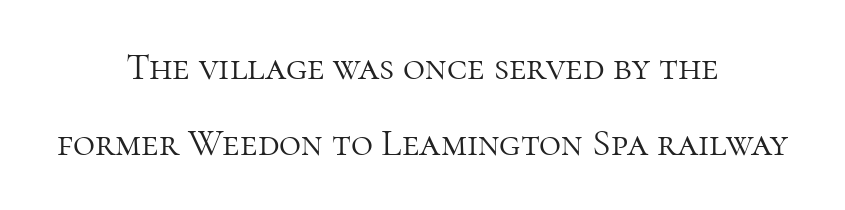
Q: Is the text bold? A: No.
Q: Is the text italic (slanted)? A: No, it is upright.
Q: Is the typeface a serif or a sans-serif typeface? A: Serif.
Q: Is the text underlined? A: No.
Q: How is the paragraph aligned? A: Centered.
Q: Is the spacing between letters normal or unusually wide? A: Normal.
Q: Is the spacing between lines tight, normal or loose? A: Loose.
Q: Width (condensed, normal, or wide)? A: Normal.
Q: Stroke contrast? A: High.
Q: x-height? A: Medium.
Q: Monospaced? A: No.
